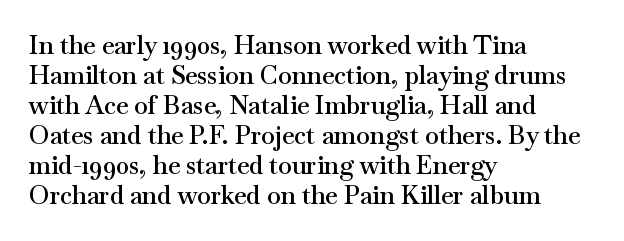
{"italic": "no", "bold": "semi", "underline": "no", "align": "left", "line_spacing_ratio": 1.2, "letter_spacing": "normal", "letter_spacing_em": 0.0, "glyph_px": 25}
